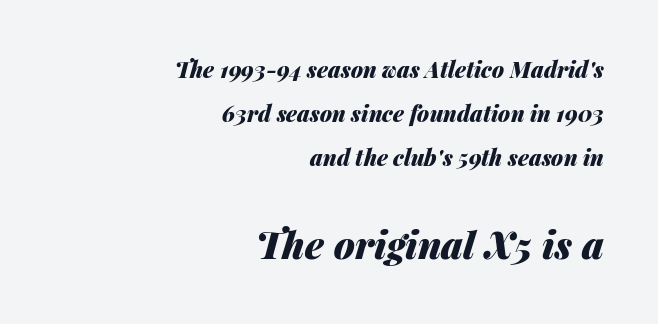
The image shows 38 px heavy type, italic (leaning right); set right-aligned, loose line spacing (2.01x), normal letter spacing, not underlined; the second (bottom) block is 1.73x larger; medium stroke contrast and a medium x-height.
